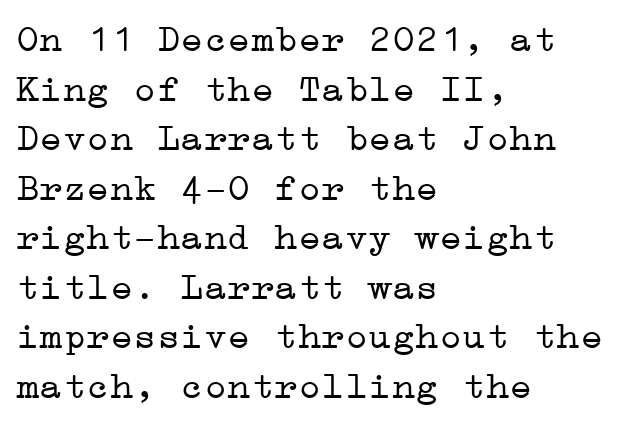
Q: Is the text bold? A: No.
Q: Is the text italic (slanted)? A: No, it is upright.
Q: Is the typeface a serif or a sans-serif typeface? A: Serif.
Q: Is the text underlined? A: No.
Q: How is the paragraph aligned? A: Left-aligned.
Q: Is the spacing between letters normal or unusually wide? A: Normal.
Q: Is the spacing between lines tight, normal or loose? A: Normal.
Q: Width (condensed, normal, or wide)? A: Wide.
Q: Stroke contrast? A: Low.
Q: x-height? A: Medium.
